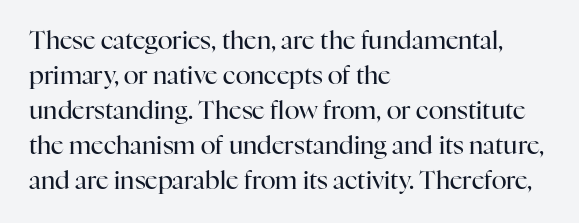
{"italic": "no", "bold": "no", "underline": "no", "align": "left", "line_spacing": "normal", "line_spacing_ratio": 1.4, "letter_spacing": "normal", "letter_spacing_em": 0.0, "glyph_px": 25}
